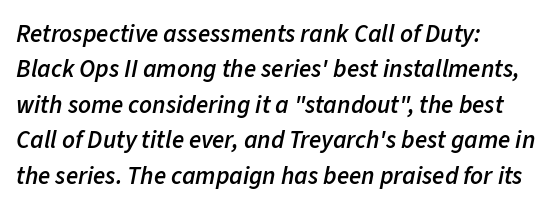
{"italic": "yes", "lean": "right", "slant_degrees": 11, "bold": "semi", "underline": "no", "align": "left", "line_spacing": "normal", "line_spacing_ratio": 1.42, "letter_spacing": "normal", "letter_spacing_em": 0.0, "glyph_px": 25}
